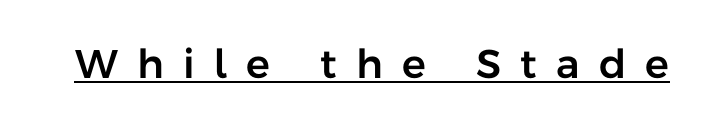
{"serif": "no", "italic": "no", "width": "normal", "stroke_contrast": "low", "x_height": "medium", "monospaced": "no", "underline": "yes", "letter_spacing": "wide", "letter_spacing_em": 0.48, "glyph_px": 40}
